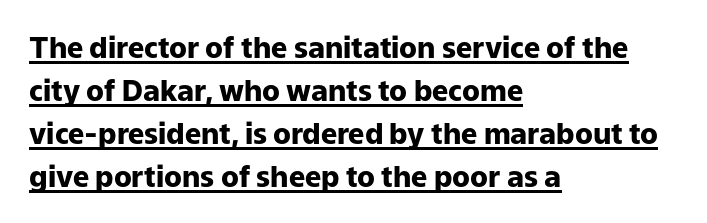
Observe the ordinary spacing: letters are neighbours, not strangers. A typographer would call this underscored text. Which margin do the lines hug? The left one — the right edge is uneven. Is the type bold? Yes — the strokes are clearly thick and heavy.
